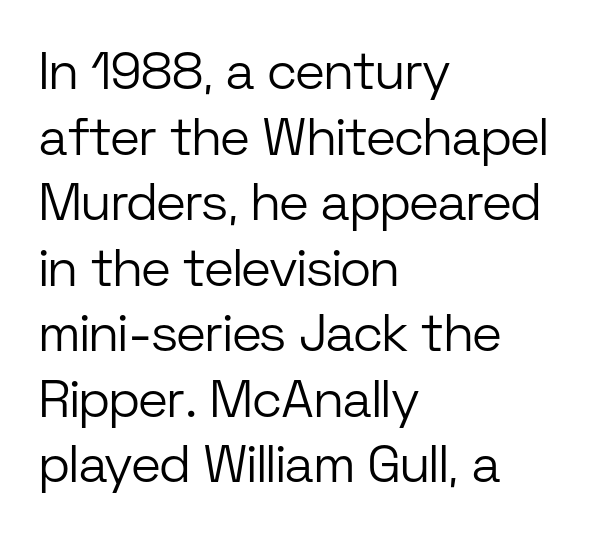
{"serif": "no", "italic": "no", "bold": "no", "weight": "light", "width": "normal", "stroke_contrast": "low", "x_height": "medium", "monospaced": "no", "underline": "no", "align": "left", "line_spacing": "normal", "line_spacing_ratio": 1.26, "letter_spacing": "normal", "letter_spacing_em": 0.0, "glyph_px": 52}
